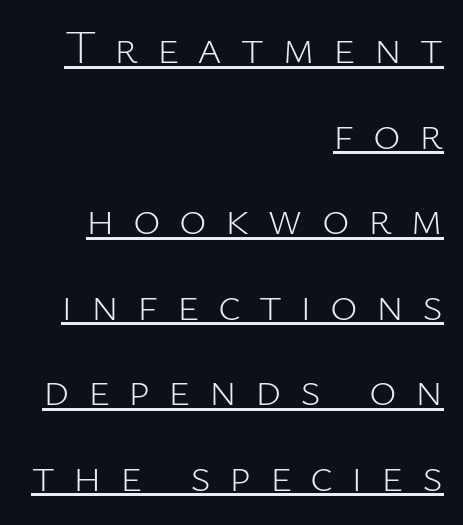
{"serif": "no", "italic": "no", "bold": "no", "weight": "light", "width": "normal", "stroke_contrast": "low", "x_height": "medium", "monospaced": "no", "underline": "yes", "align": "right", "line_spacing_ratio": 1.82, "letter_spacing": "wide", "letter_spacing_em": 0.39, "glyph_px": 47}
